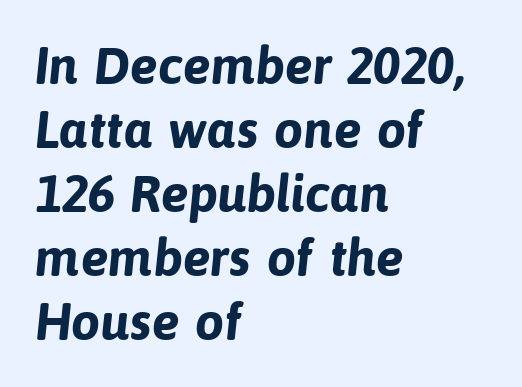
{"serif": "no", "bold": "yes", "weight": "bold", "width": "normal", "stroke_contrast": "low", "x_height": "medium", "monospaced": "no", "underline": "no", "align": "left", "line_spacing_ratio": 1.23, "letter_spacing": "normal", "letter_spacing_em": 0.0, "glyph_px": 52}
